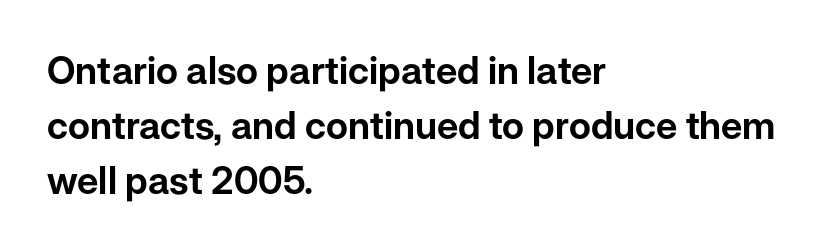
Q: Is the text italic (slanted)? A: No, it is upright.
Q: Is the typeface a serif or a sans-serif typeface? A: Sans-serif.
Q: Is the text underlined? A: No.
Q: How is the paragraph aligned? A: Left-aligned.
Q: Is the spacing between letters normal or unusually wide? A: Normal.
Q: Is the spacing between lines tight, normal or loose? A: Normal.
Q: Width (condensed, normal, or wide)? A: Normal.
Q: Stroke contrast? A: Low.
Q: x-height? A: Medium.
Q: Monospaced? A: No.
